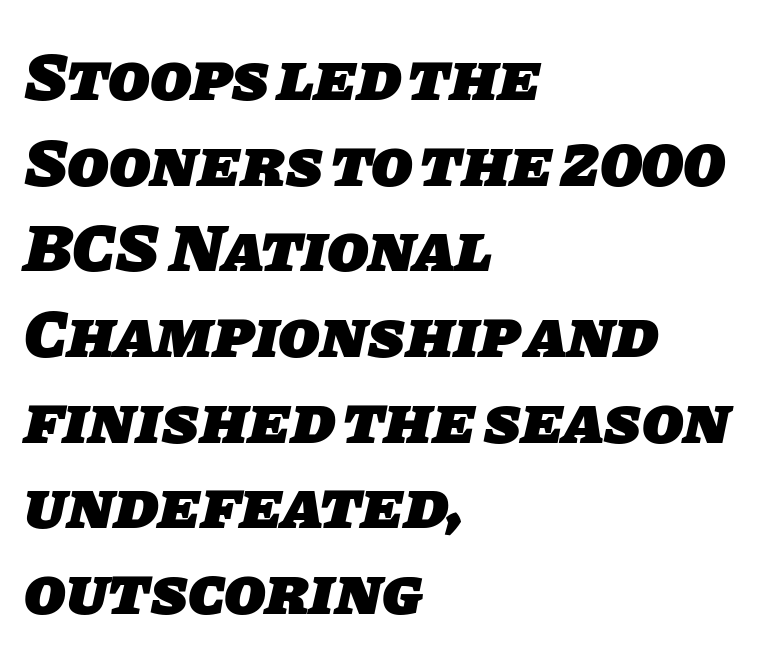
{"bold": "yes", "weight": "heavy", "width": "normal", "stroke_contrast": "low", "x_height": "large", "monospaced": "no", "underline": "no", "align": "left", "line_spacing": "normal", "line_spacing_ratio": 1.26, "letter_spacing": "normal", "letter_spacing_em": 0.0, "glyph_px": 68}
